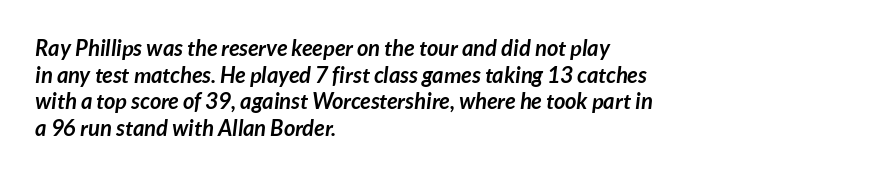
{"bold": "yes", "underline": "no", "align": "left", "line_spacing_ratio": 1.21, "letter_spacing": "normal", "letter_spacing_em": 0.0, "glyph_px": 22}
